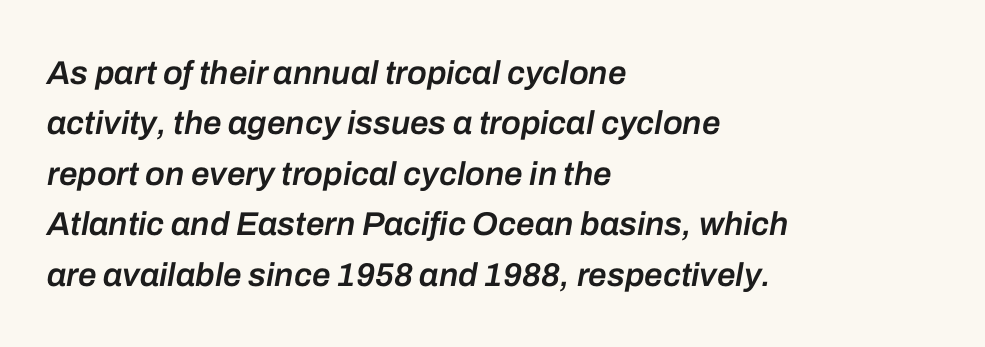
The image shows 33 px semibold type, italic (leaning right); set left-aligned, normal line spacing (1.53x), normal letter spacing, not underlined; low stroke contrast and a medium x-height.
